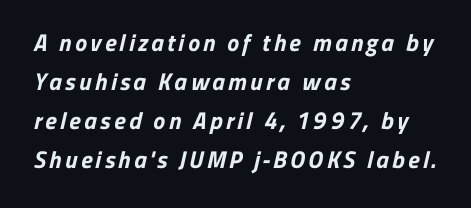
{"bold": "yes", "underline": "no", "align": "left", "line_spacing": "normal", "line_spacing_ratio": 1.63, "glyph_px": 24}
